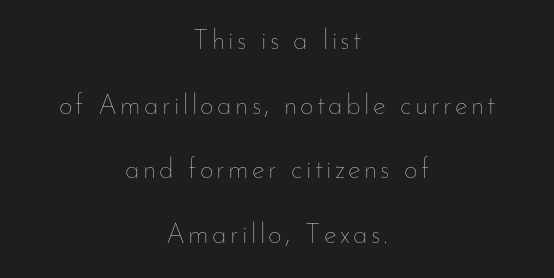
The image shows 27 px text type, upright; set centered, loose line spacing (2.39x), not underlined.
